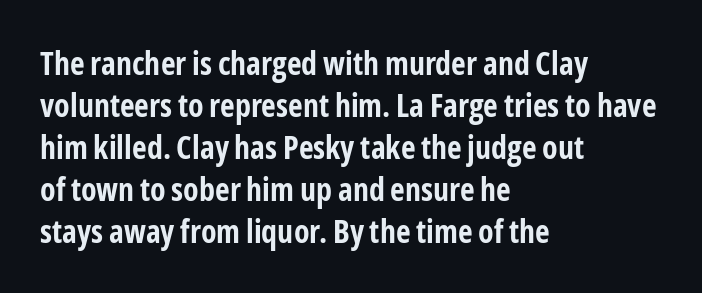
Q: Is the text bold? A: Yes.
Q: Is the text italic (slanted)? A: No, it is upright.
Q: Is the typeface a serif or a sans-serif typeface? A: Sans-serif.
Q: Is the text underlined? A: No.
Q: How is the paragraph aligned? A: Left-aligned.
Q: Is the spacing between letters normal or unusually wide? A: Normal.
Q: Is the spacing between lines tight, normal or loose? A: Normal.
Q: Width (condensed, normal, or wide)? A: Condensed.
Q: Stroke contrast? A: Low.
Q: x-height? A: Medium.
Q: Monospaced? A: No.
